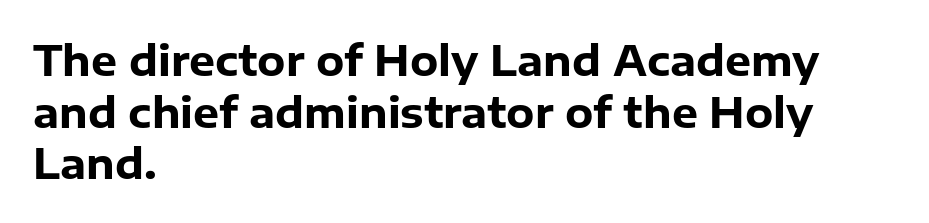
Q: Is the text bold? A: Yes.
Q: Is the text italic (slanted)? A: No, it is upright.
Q: Is the typeface a serif or a sans-serif typeface? A: Sans-serif.
Q: Is the text underlined? A: No.
Q: How is the paragraph aligned? A: Left-aligned.
Q: Is the spacing between letters normal or unusually wide? A: Normal.
Q: Is the spacing between lines tight, normal or loose? A: Normal.
Q: Width (condensed, normal, or wide)? A: Normal.
Q: Stroke contrast? A: Low.
Q: x-height? A: Medium.
Q: Monospaced? A: No.
